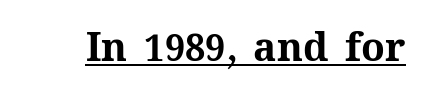
{"italic": "no", "bold": "yes", "weight": "bold", "width": "normal", "stroke_contrast": "medium", "x_height": "medium", "monospaced": "no", "underline": "yes", "letter_spacing": "normal", "letter_spacing_em": 0.0, "glyph_px": 39}
